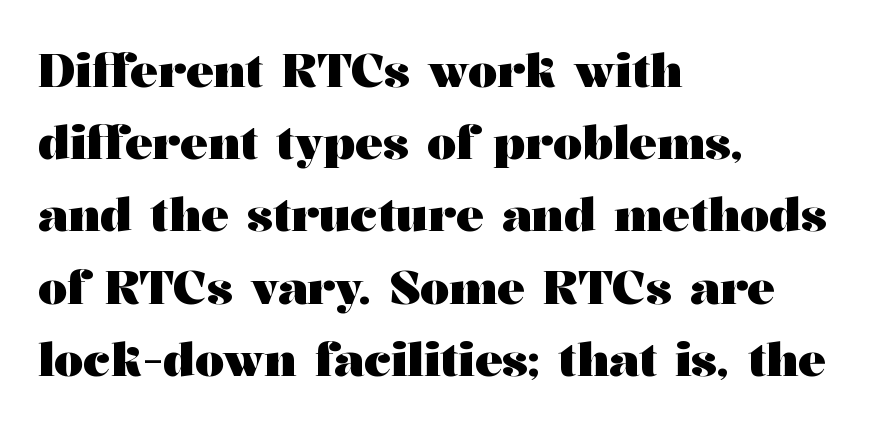
The image shows 46 px heavy, wide serif type, upright; set left-aligned, normal line spacing (1.57x), normal letter spacing, not underlined; medium stroke contrast and a medium x-height.
